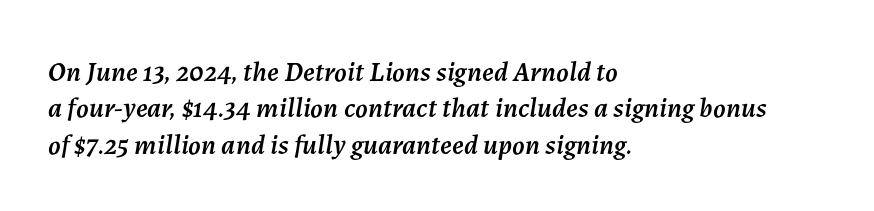
The image shows 28 px text type, italic (leaning right); set left-aligned, normal line spacing (1.3x), normal letter spacing, not underlined; medium stroke contrast and a medium x-height.
